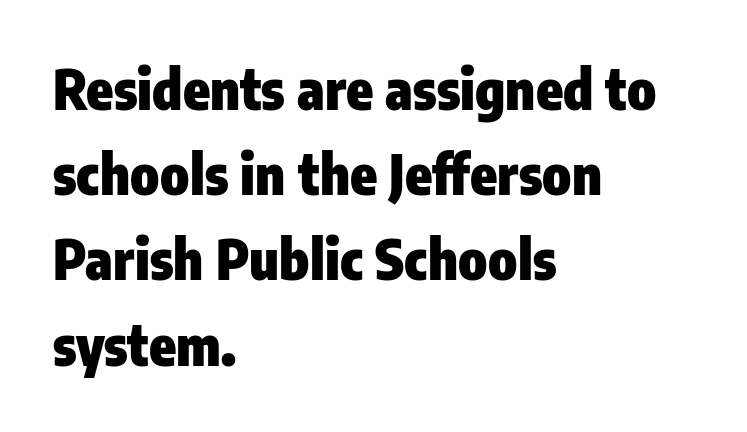
The image shows 55 px heavy, condensed sans-serif type, upright; set left-aligned, normal line spacing (1.55x), normal letter spacing, not underlined; low stroke contrast and a medium x-height.
